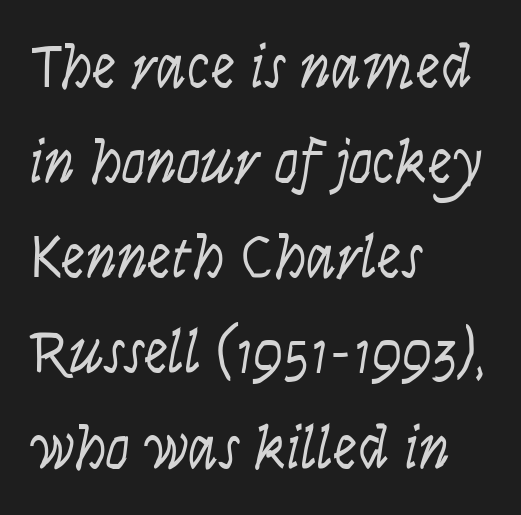
The image shows 61 px light, condensed sans-serif type; set left-aligned, normal line spacing (1.56x), normal letter spacing, not underlined; low stroke contrast and a large x-height.
